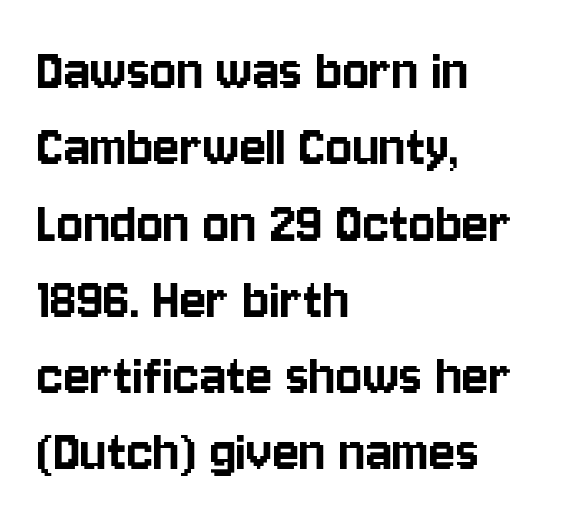
Q: Is the text italic (slanted)? A: No, it is upright.
Q: Is the typeface a serif or a sans-serif typeface? A: Sans-serif.
Q: Is the text underlined? A: No.
Q: How is the paragraph aligned? A: Left-aligned.
Q: Is the spacing between letters normal or unusually wide? A: Normal.
Q: Width (condensed, normal, or wide)? A: Condensed.
Q: Stroke contrast? A: Low.
Q: x-height? A: Large.
Q: Monospaced? A: No.
